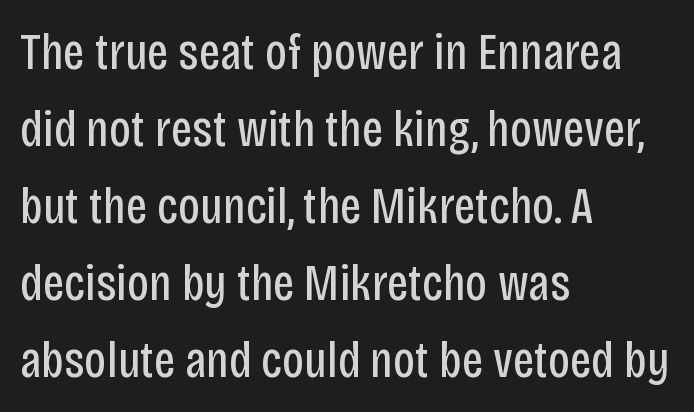
{"serif": "no", "italic": "no", "bold": "no", "weight": "regular", "width": "condensed", "stroke_contrast": "low", "x_height": "large", "monospaced": "no", "underline": "no", "align": "left", "line_spacing": "normal", "line_spacing_ratio": 1.48, "letter_spacing": "normal", "letter_spacing_em": 0.0, "glyph_px": 52}
